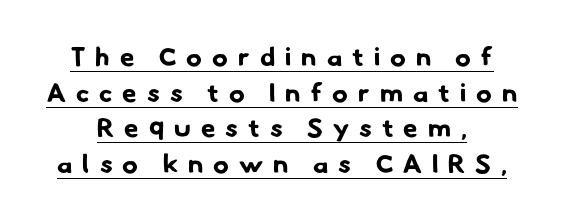
The line-height multiplier appears to be the usual default. Spacing between characters has been opened up far beyond the box default. Decoration check: the copy is underlined. Heavy, bold letterforms.
